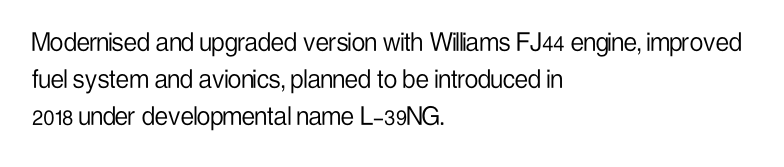
Reading down the block, your eye returns to a fixed left position each line. The font family rendered here belongs to the sans-serif group. Designer's note — italics off, roman on. Tracking here is standard; glyphs follow each other at the usual distance.
